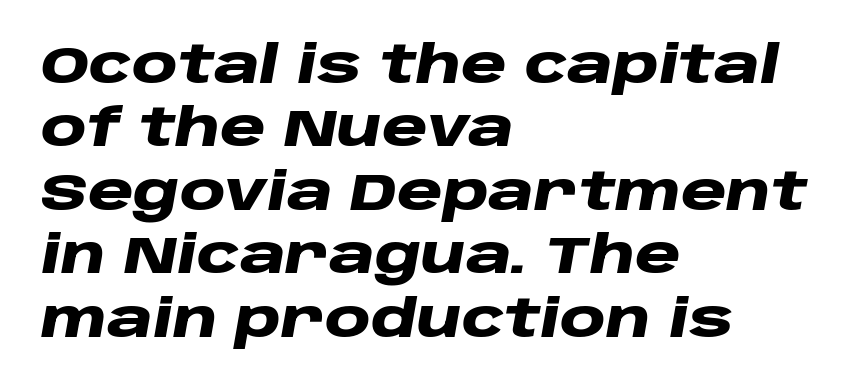
Typeset ragged right — the left edge is the straight one. Think of a printed novel: that variable character pitch is what you see here. Only glyphs here, with clear space below each row. The face used here has the dense, thick strokes of a bold. This sample uses an oblique cut, with every glyph tilted off the vertical.
